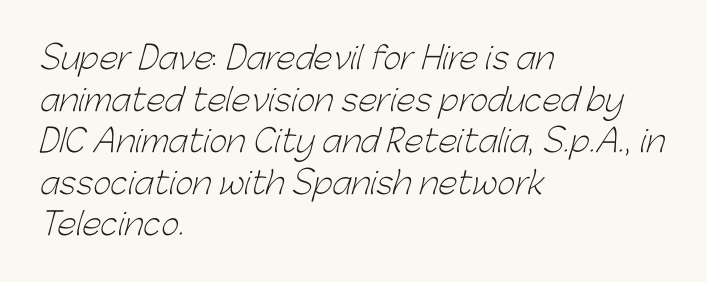
The image shows 31 px light sans-serif type; set left-aligned, normal line spacing (1.34x), normal letter spacing, not underlined; low stroke contrast and a medium x-height.
